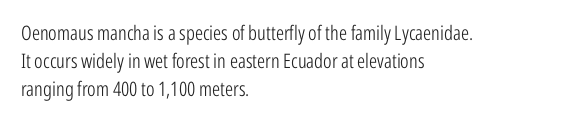
{"italic": "no", "bold": "no", "underline": "no", "align": "left", "line_spacing": "normal", "line_spacing_ratio": 1.41, "letter_spacing": "normal", "letter_spacing_em": 0.0, "glyph_px": 20}
